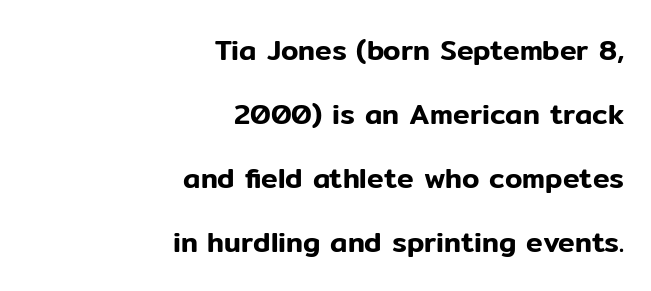
{"serif": "no", "italic": "no", "width": "normal", "stroke_contrast": "low", "x_height": "medium", "monospaced": "no", "underline": "no", "align": "right", "line_spacing": "loose", "line_spacing_ratio": 2.28, "letter_spacing": "normal", "letter_spacing_em": 0.0, "glyph_px": 28}
